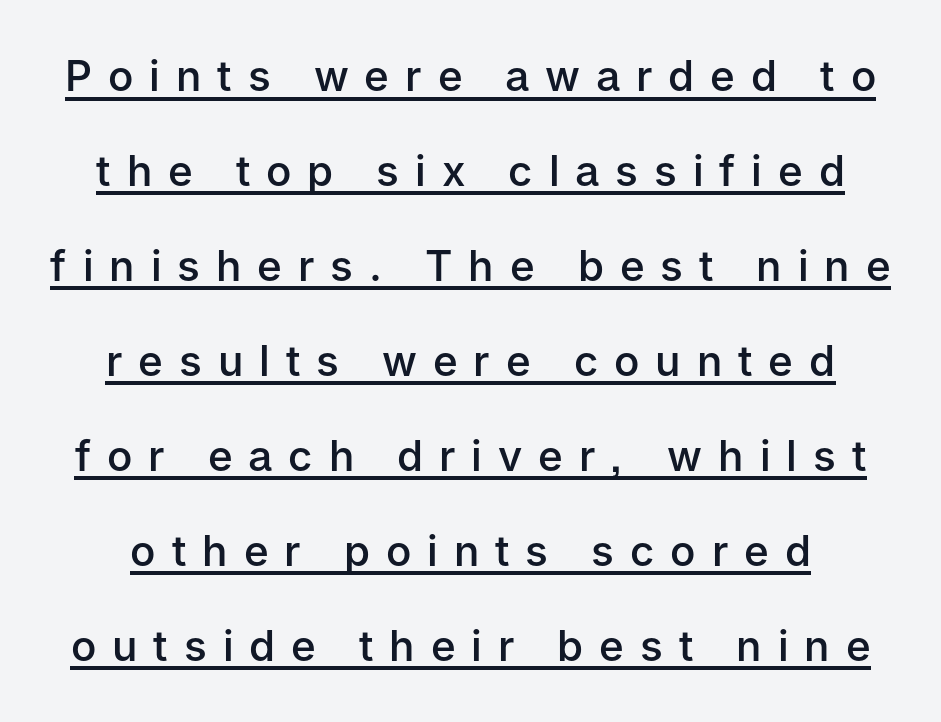
The image shows 42 px semibold sans-serif type, upright; set loose line spacing (2.26x), unusually wide letter spacing (+0.38 em), underlined; low stroke contrast and a medium x-height.
